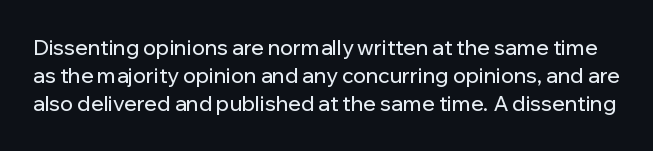
The rendering keeps characters at their native spacing. Vertically, the passage feels balanced, rows spaced as you'd expect. Descender tails drop into unmarked territory. Unlike italic type, these characters show no tilt at all.
